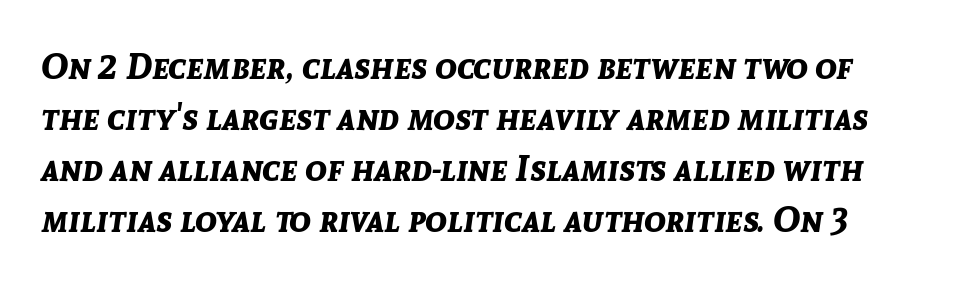
Decoration check: the copy has no underline. Here the designer chose a conventional face with non-uniform glyph widths. Vertically, the passage feels balanced, rows spaced as you'd expect. The face used here has the dense, thick strokes of a bold. The glyphs look as if they've been sheared to an angle.
